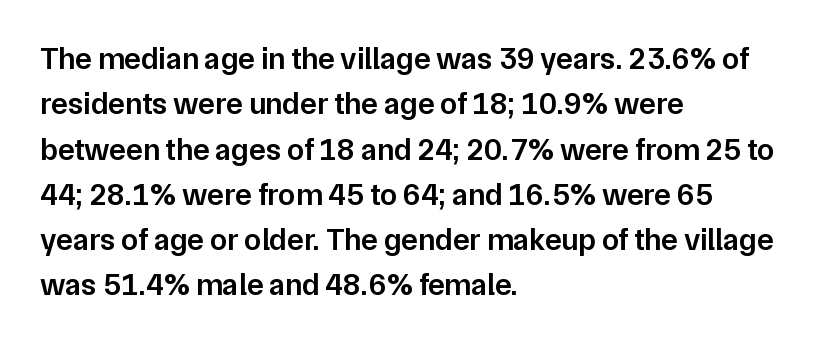
Q: Is the text bold? A: Semi-bold.
Q: Is the text italic (slanted)? A: No, it is upright.
Q: Is the typeface a serif or a sans-serif typeface? A: Sans-serif.
Q: Is the text underlined? A: No.
Q: How is the paragraph aligned? A: Left-aligned.
Q: Is the spacing between letters normal or unusually wide? A: Normal.
Q: Is the spacing between lines tight, normal or loose? A: Normal.
Q: Width (condensed, normal, or wide)? A: Normal.
Q: Stroke contrast? A: Low.
Q: x-height? A: Medium.
Q: Monospaced? A: No.
